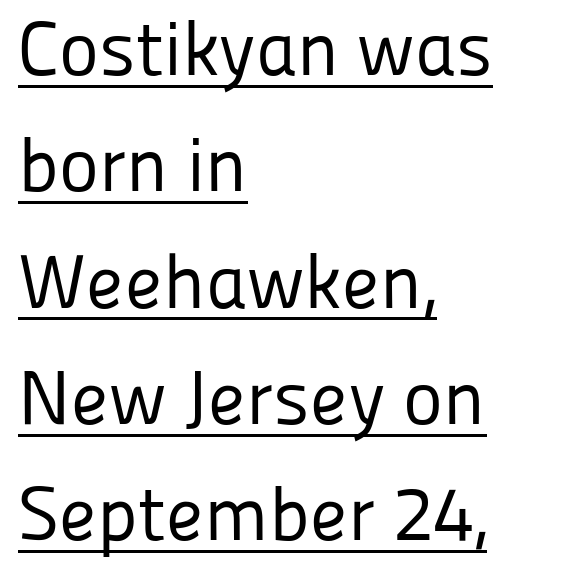
The image shows 76 px regular-weight sans-serif type, upright; set left-aligned, normal line spacing (1.53x), normal letter spacing, underlined; low stroke contrast and a medium x-height.
